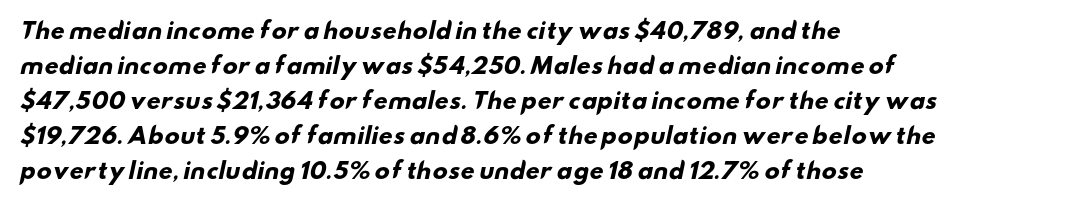
Q: Is the text bold? A: Yes.
Q: Is the text underlined? A: No.
Q: How is the paragraph aligned? A: Left-aligned.
Q: Is the spacing between letters normal or unusually wide? A: Normal.
Q: Is the spacing between lines tight, normal or loose? A: Normal.
